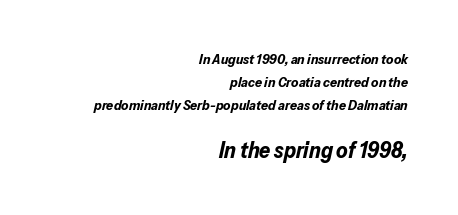
The image shows 22 px bold type, italic (leaning right); set right-aligned, normal line spacing (1.63x), normal letter spacing, not underlined; the second (bottom) block is 1.57x larger.
